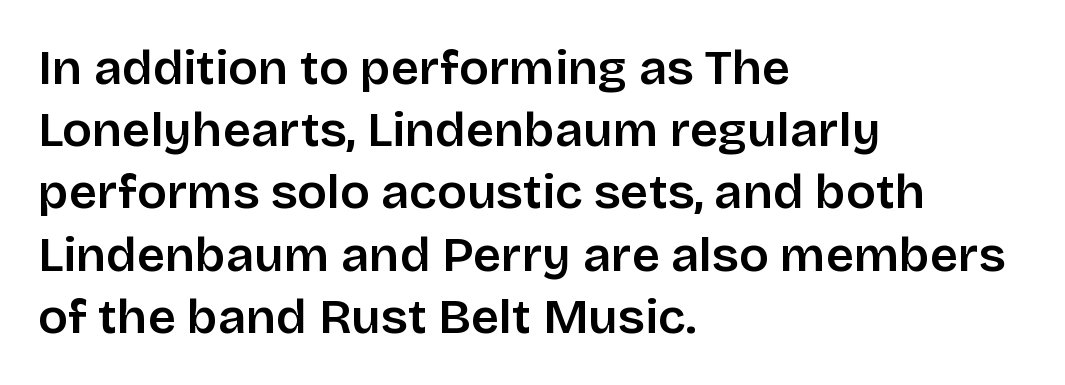
Q: Is the text bold? A: Semi-bold.
Q: Is the text italic (slanted)? A: No, it is upright.
Q: Is the typeface a serif or a sans-serif typeface? A: Sans-serif.
Q: Is the text underlined? A: No.
Q: How is the paragraph aligned? A: Left-aligned.
Q: Is the spacing between letters normal or unusually wide? A: Normal.
Q: Is the spacing between lines tight, normal or loose? A: Normal.
Q: Width (condensed, normal, or wide)? A: Normal.
Q: Stroke contrast? A: Low.
Q: x-height? A: Large.
Q: Monospaced? A: No.
